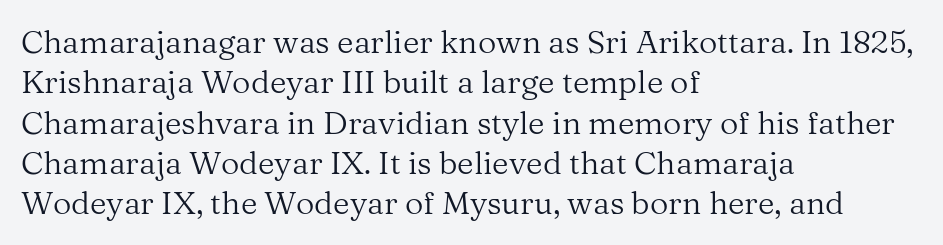
{"serif": "yes", "italic": "no", "bold": "no", "weight": "regular", "width": "normal", "stroke_contrast": "medium", "x_height": "medium", "monospaced": "no", "underline": "no", "align": "left", "line_spacing": "normal", "line_spacing_ratio": 1.26, "letter_spacing": "normal", "letter_spacing_em": 0.0, "glyph_px": 32}
